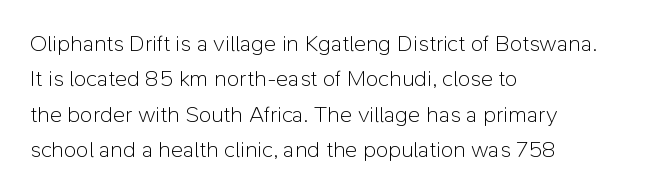
Q: Is the text bold? A: No.
Q: Is the text italic (slanted)? A: No, it is upright.
Q: Is the text underlined? A: No.
Q: How is the paragraph aligned? A: Left-aligned.
Q: Is the spacing between letters normal or unusually wide? A: Normal.
Q: Is the spacing between lines tight, normal or loose? A: Normal.
